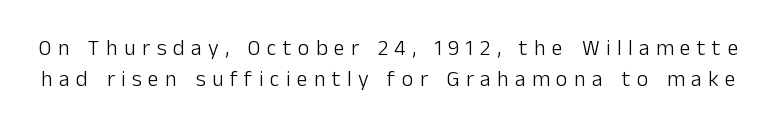
The image shows 22 px text type, upright; set normal line spacing (1.43x), unusually wide letter spacing (+0.29 em), not underlined.
